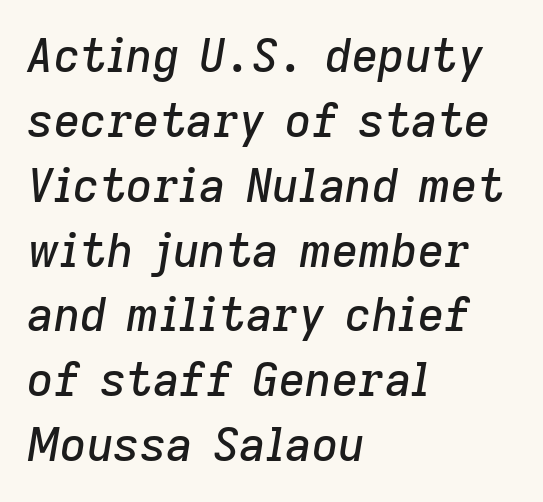
Casual observation: everything's shoved over to the left. What's the leading like? Ordinary, nothing unusual. An italicized treatment has been applied to the whole sample. Beneath every word, the page is bare. Think of a printed novel: that variable character pitch is what you see here.
